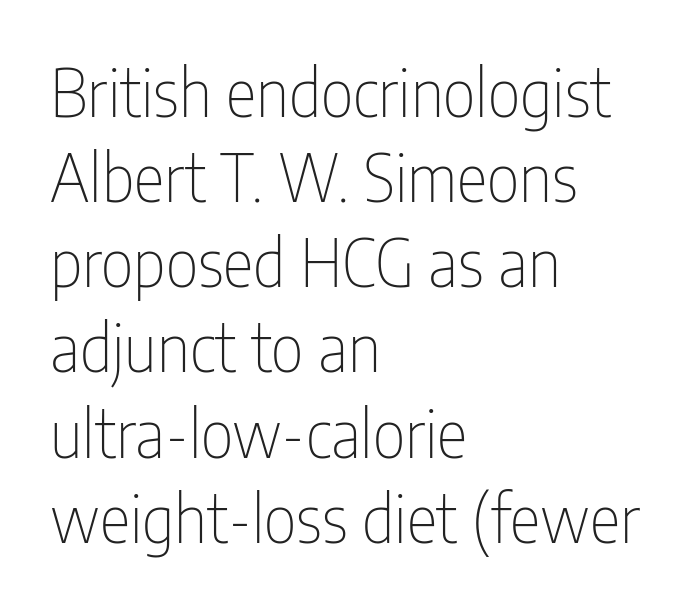
Q: Is the text bold? A: No.
Q: Is the text italic (slanted)? A: No, it is upright.
Q: Is the typeface a serif or a sans-serif typeface? A: Sans-serif.
Q: Is the text underlined? A: No.
Q: How is the paragraph aligned? A: Left-aligned.
Q: Is the spacing between letters normal or unusually wide? A: Normal.
Q: Is the spacing between lines tight, normal or loose? A: Normal.
Q: Width (condensed, normal, or wide)? A: Condensed.
Q: Stroke contrast? A: Low.
Q: x-height? A: Medium.
Q: Monospaced? A: No.
